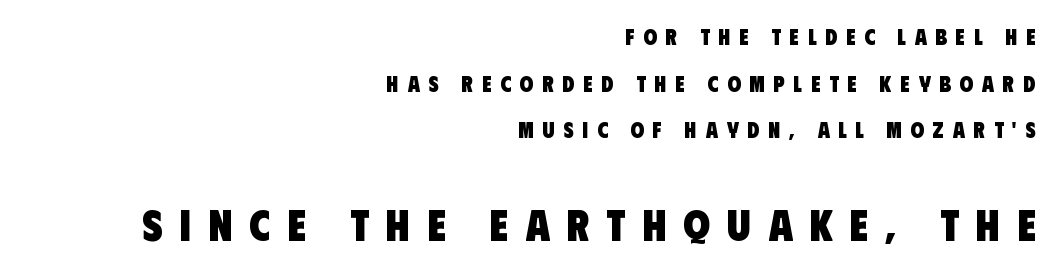
{"serif": "no", "bold": "yes", "weight": "heavy", "width": "condensed", "stroke_contrast": "low", "x_height": "large", "monospaced": "no", "underline": "no", "align": "right", "line_spacing": "loose", "line_spacing_ratio": 2.12, "letter_spacing": "wide", "letter_spacing_em": 0.4, "larger_block": "second", "size_ratio": 1.95, "glyph_px": 43}
